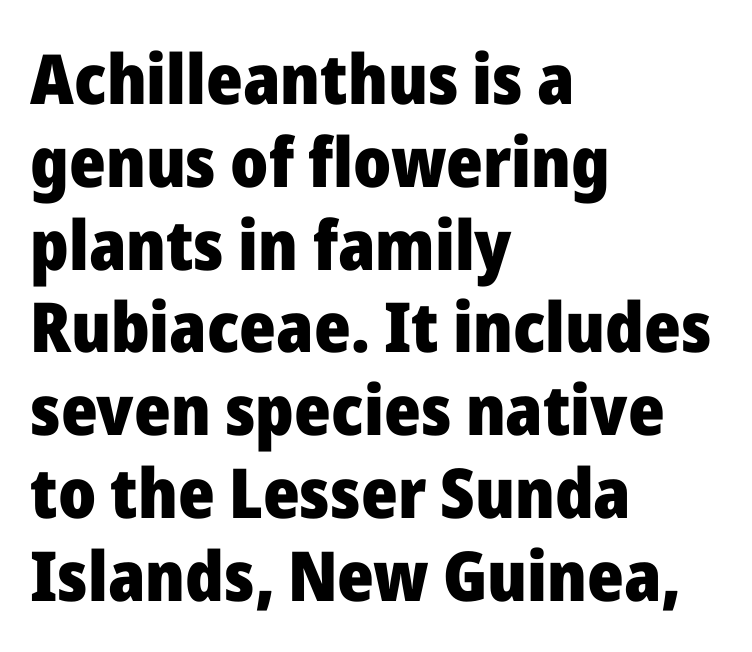
The image shows 69 px heavy sans-serif type, upright; set left-aligned, line spacing 1.2x, normal letter spacing, not underlined; low stroke contrast and a medium x-height.
